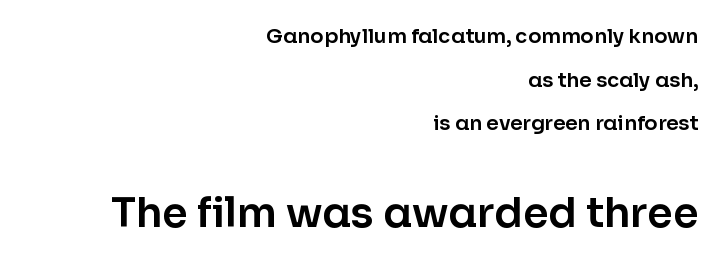
{"serif": "no", "italic": "no", "width": "normal", "stroke_contrast": "low", "x_height": "medium", "monospaced": "no", "underline": "no", "align": "right", "line_spacing": "loose", "line_spacing_ratio": 2.18, "letter_spacing": "normal", "letter_spacing_em": 0.0, "larger_block": "second", "size_ratio": 2.05, "glyph_px": 41}
